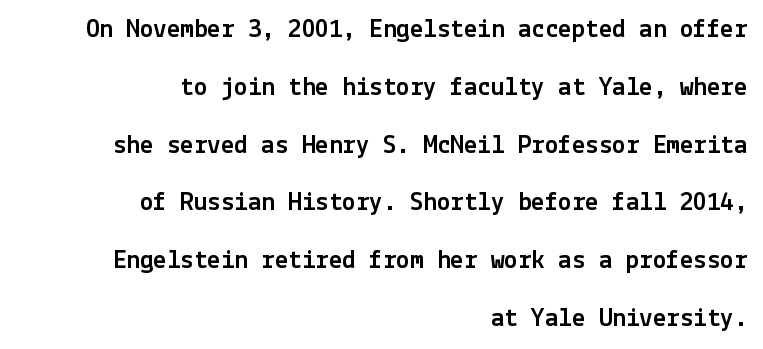
Layout note: lines flush right. A typesetter would mark this as roman, not italic. Here the glyphs are tracked normally, forming tight word shapes. Does the leading feel generous? Absolutely, it's lavish.
